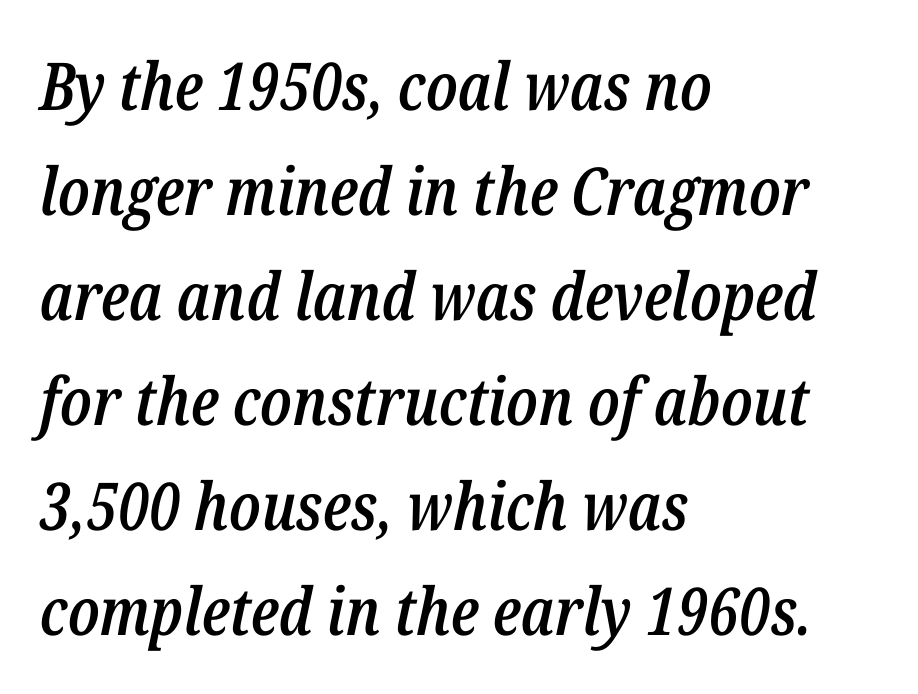
The image shows 66 px semibold, condensed type, italic (leaning right); set left-aligned, normal line spacing (1.59x), normal letter spacing, not underlined; low stroke contrast and a medium x-height.
